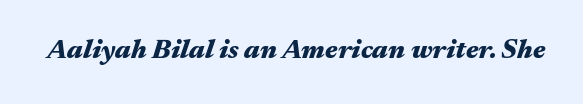
{"italic": "yes", "lean": "right", "slant_degrees": 17, "bold": "yes", "underline": "no", "letter_spacing": "normal", "letter_spacing_em": 0.0, "glyph_px": 27}
